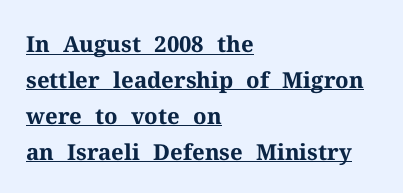
The image shows 22 px bold type, upright; set left-aligned, normal line spacing (1.63x), normal letter spacing, underlined.
